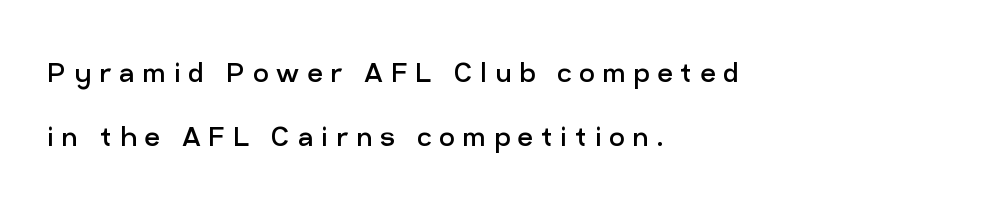
The image shows 34 px regular-weight sans-serif type, upright; set left-aligned, line spacing 1.87x, unusually wide letter spacing (+0.23 em), not underlined; low stroke contrast and a medium x-height.
